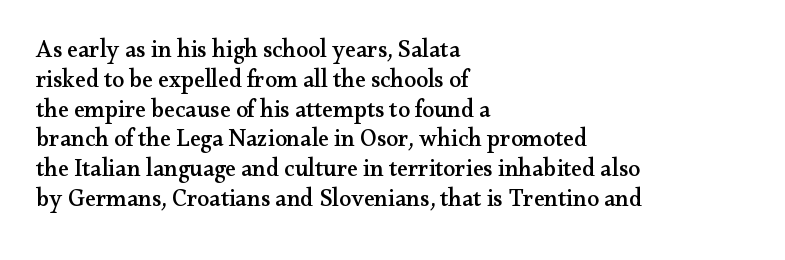
This sample uses an upright cut, with every glyph sitting square on the baseline. The space beneath each line is pristine and unruled. Short note: letters normally spaced. A classic flush-left, rag-right setting is used for this passage.
